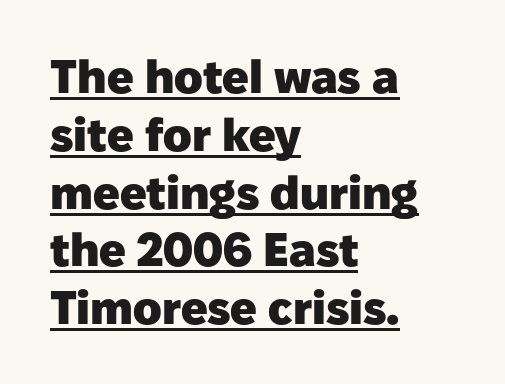
Character widths vary here, with narrow letters taking less room than wide ones. The type family on display is of the sans-serif kind. Posture: straight, roman, zero tilt. This rendering leaves character spacing at its baseline value. Like a heading marked for emphasis, these lines bear an underscore.
